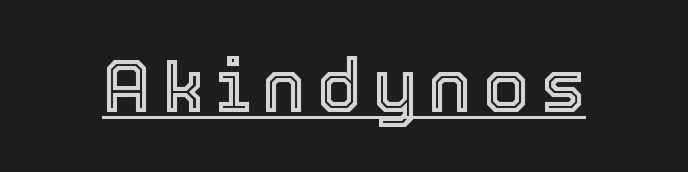
{"italic": "no", "width": "normal", "x_height": "medium", "monospaced": "no", "underline": "yes", "glyph_px": 74}
